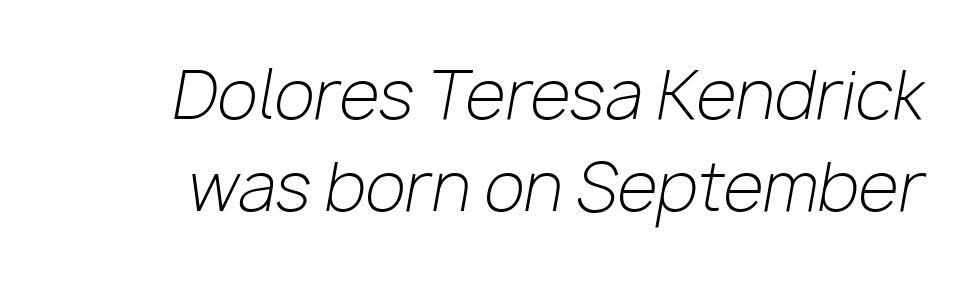
The image shows 66 px light type, italic (leaning right); set normal line spacing (1.39x), normal letter spacing, not underlined; low stroke contrast and a medium x-height.
